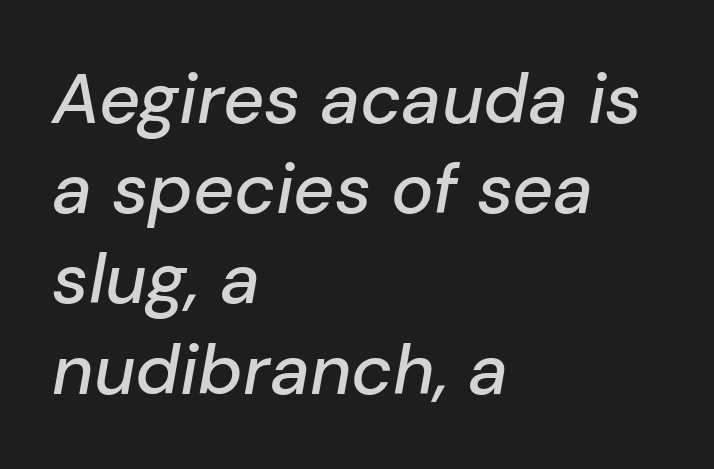
{"italic": "yes", "lean": "right", "slant_degrees": 10, "width": "normal", "stroke_contrast": "low", "x_height": "medium", "monospaced": "no", "underline": "no", "align": "left", "line_spacing": "normal", "line_spacing_ratio": 1.27, "letter_spacing": "normal", "letter_spacing_em": 0.0, "glyph_px": 71}
